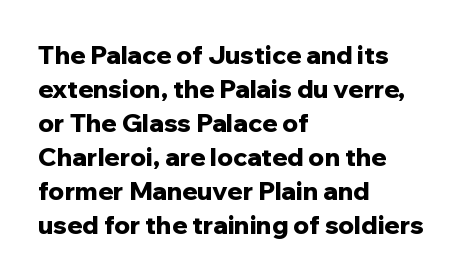
{"italic": "no", "bold": "yes", "underline": "no", "align": "left", "line_spacing": "normal", "line_spacing_ratio": 1.36, "letter_spacing": "normal", "letter_spacing_em": 0.0, "glyph_px": 25}
